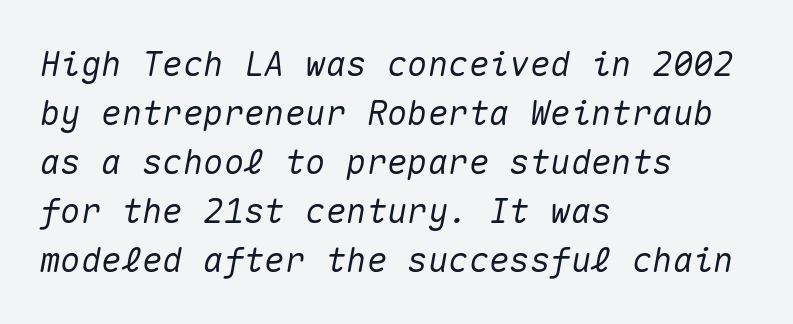
The face used here is rendered with its standard letterfit. Fixed-width glyphs throughout — classic coding-font behaviour. The passage shown leans; its letterforms are oblique. The lines are quadded left. Quick note: interline space is typical.
